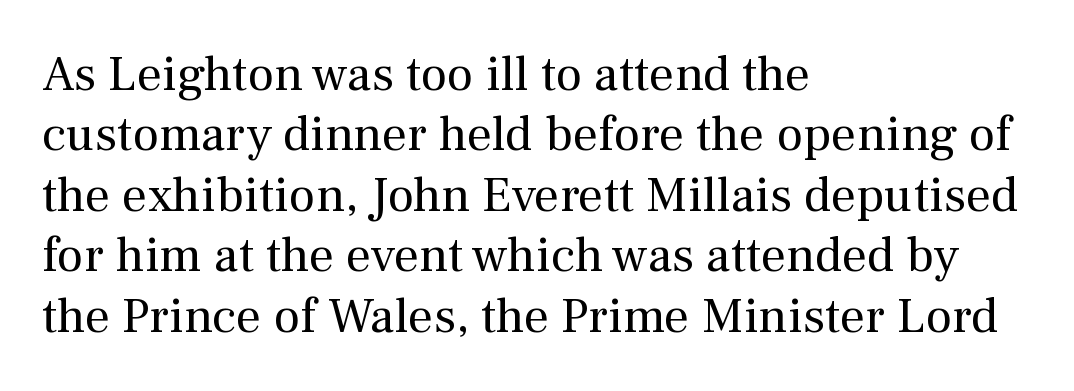
The image shows 50 px regular-weight serif type, upright; set left-aligned, line spacing 1.21x, normal letter spacing, not underlined; medium stroke contrast and a medium x-height.
